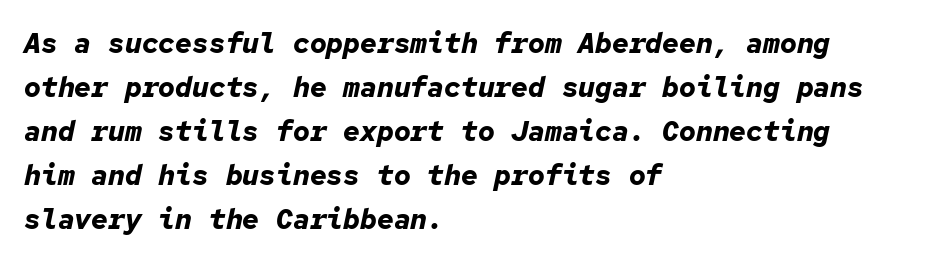
Q: Is the text bold? A: Yes.
Q: Is the text italic (slanted)? A: Yes, it leans right by about 12 degrees.
Q: Is the text underlined? A: No.
Q: How is the paragraph aligned? A: Left-aligned.
Q: Is the spacing between letters normal or unusually wide? A: Normal.
Q: Is the spacing between lines tight, normal or loose? A: Normal.
Q: Width (condensed, normal, or wide)? A: Normal.
Q: Stroke contrast? A: Low.
Q: x-height? A: Medium.
Q: Monospaced? A: Yes.
